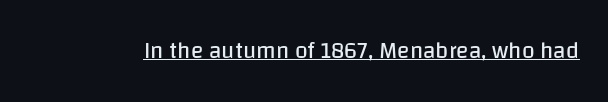
The image shows 23 px text type, upright; set normal letter spacing, underlined.
